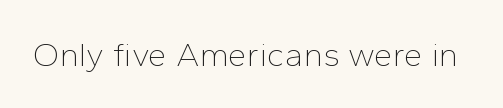
{"serif": "no", "italic": "no", "bold": "no", "weight": "thin", "width": "normal", "stroke_contrast": "low", "x_height": "medium", "monospaced": "no", "underline": "no", "letter_spacing": "normal", "letter_spacing_em": 0.0, "glyph_px": 34}
